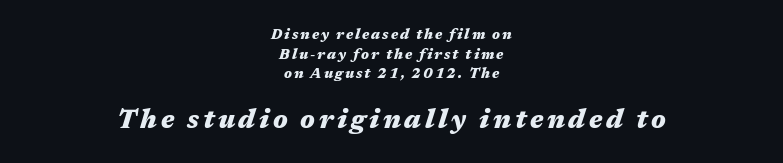
Type without underlining. Observe the lean: these are italic letterforms. These lines sit exactly where default settings would place them. On the weight axis this lands at bold, roughly 700. Line starts and ends both wander, symmetrically.
